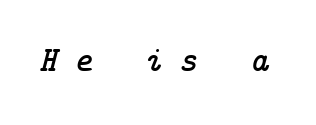
The image shows 36 px serif type, italic (leaning right); set unusually wide letter spacing (+0.45 em), not underlined; low stroke contrast and a medium x-height.
